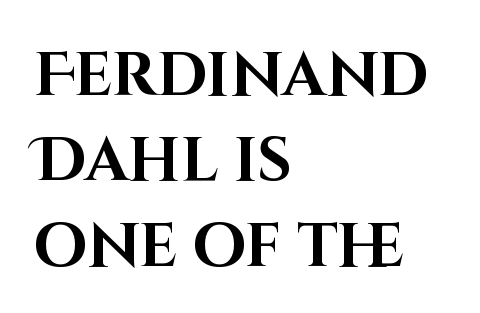
Serif or sans? Sans — the stroke terminals are bare. Plain, unruled lines of type. Thick stems and heavy bowls — unmistakably bold. Alignment: flush left. Rows of type keep a routine distance in the vertical direction. Character widths vary here, with narrow letters taking less room than wide ones.
